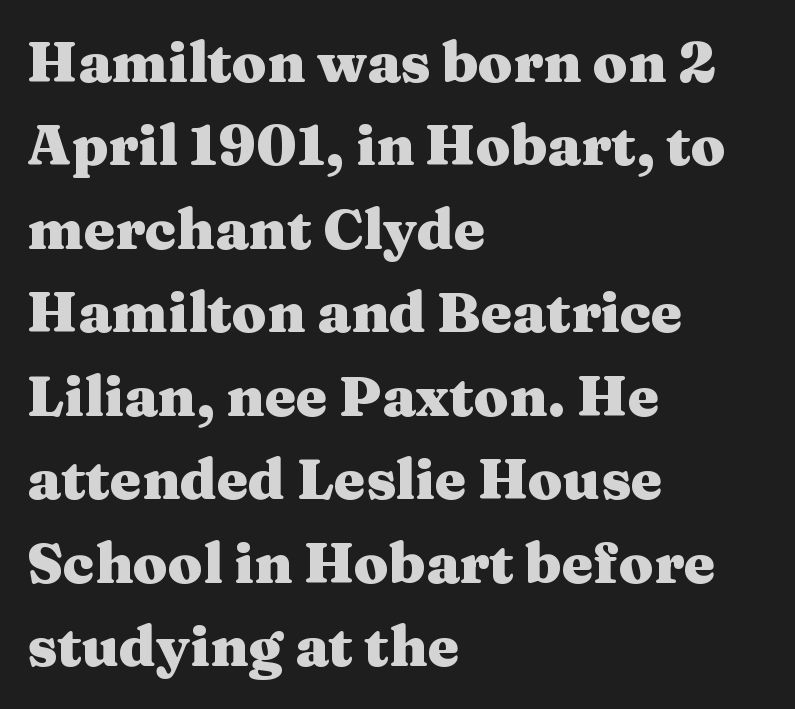
Plenty of ink on the page — the face is bold. Regarding leading, the lines here are spaced in the standard way. These lines are composed in type with serifs. The letters stand straight up with perfectly vertical stems.
